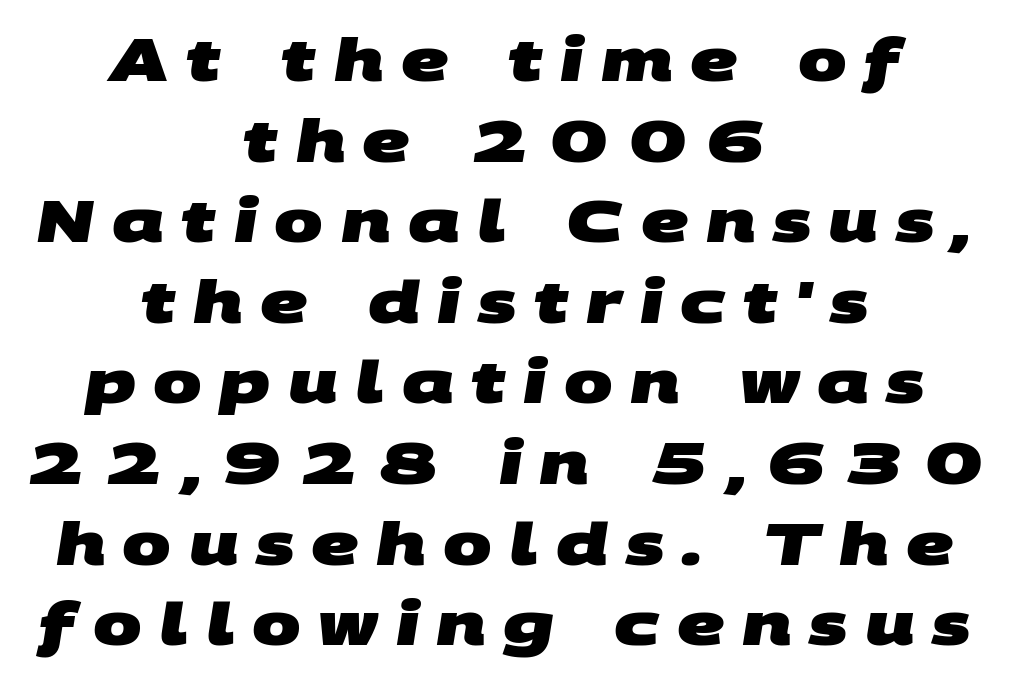
The image shows 58 px heavy, wide sans-serif type; set centered, normal line spacing (1.39x), unusually wide letter spacing (+0.3 em), not underlined; medium stroke contrast and a large x-height.
